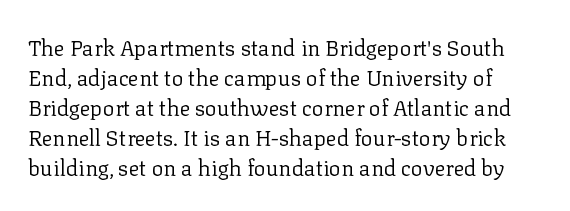
Q: Is the text bold? A: No.
Q: Is the text italic (slanted)? A: No, it is upright.
Q: Is the text underlined? A: No.
Q: Is the spacing between letters normal or unusually wide? A: Normal.
Q: Is the spacing between lines tight, normal or loose? A: Normal.
